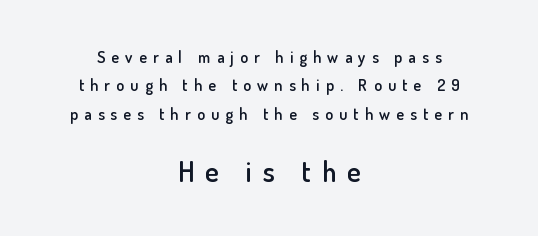
Q: Is the text bold? A: Semi-bold.
Q: Is the text italic (slanted)? A: No, it is upright.
Q: Is the typeface a serif or a sans-serif typeface? A: Sans-serif.
Q: Is the text underlined? A: No.
Q: How is the paragraph aligned? A: Centered.
Q: Is the spacing between letters normal or unusually wide? A: Unusually wide.
Q: Which block of text is set in a larger size, the first (top) or the second (bottom)? A: The second (bottom) one.
Q: Width (condensed, normal, or wide)? A: Normal.
Q: Stroke contrast? A: Low.
Q: x-height? A: Small.
Q: Monospaced? A: No.
